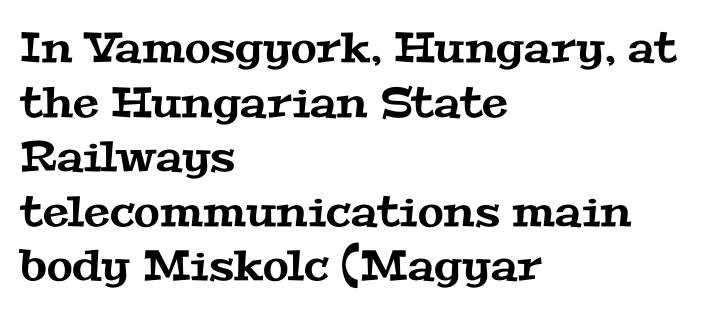
{"serif": "yes", "width": "wide", "stroke_contrast": "medium", "x_height": "medium", "monospaced": "no", "underline": "no", "align": "left", "line_spacing": "normal", "line_spacing_ratio": 1.3, "letter_spacing": "normal", "letter_spacing_em": 0.0, "glyph_px": 42}
